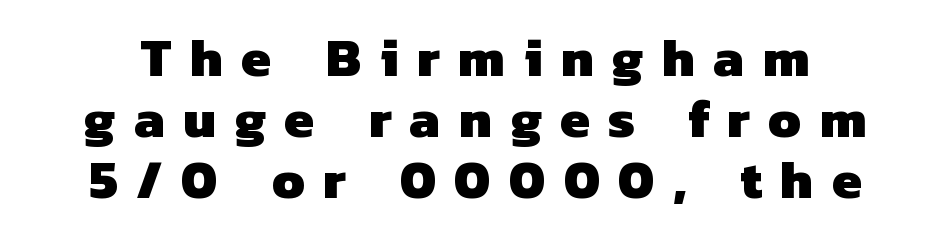
{"serif": "no", "bold": "yes", "weight": "heavy", "width": "normal", "stroke_contrast": "low", "x_height": "medium", "monospaced": "no", "underline": "no", "align": "center", "line_spacing": "tight", "line_spacing_ratio": 1.13, "letter_spacing": "wide", "letter_spacing_em": 0.34, "glyph_px": 54}
